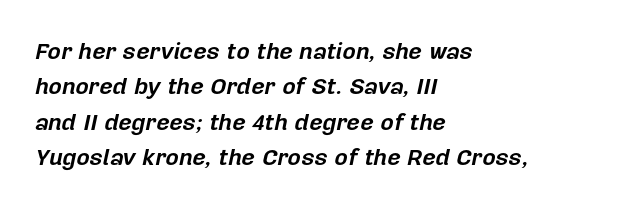
Typeset ragged right — the left edge is the straight one. Letter spacing: default. A clean baseline with only descenders dipping below it. Pretty heavy lettering here — definitely bold.
